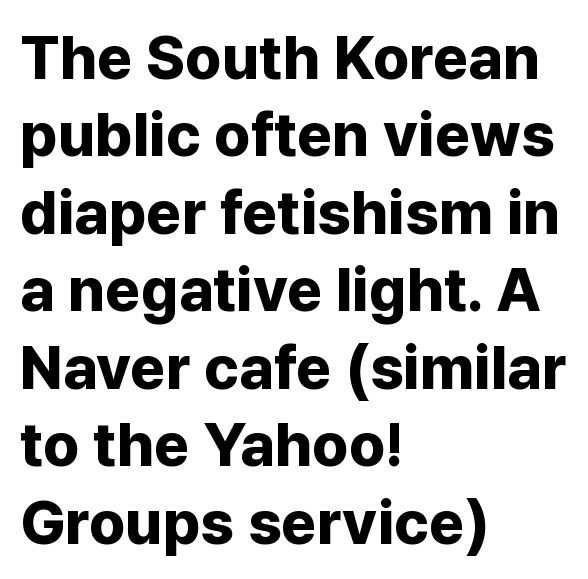
{"serif": "no", "italic": "no", "bold": "yes", "weight": "bold", "width": "normal", "stroke_contrast": "low", "x_height": "medium", "monospaced": "no", "underline": "no", "align": "left", "line_spacing": "normal", "line_spacing_ratio": 1.27, "letter_spacing": "normal", "letter_spacing_em": 0.0, "glyph_px": 61}
